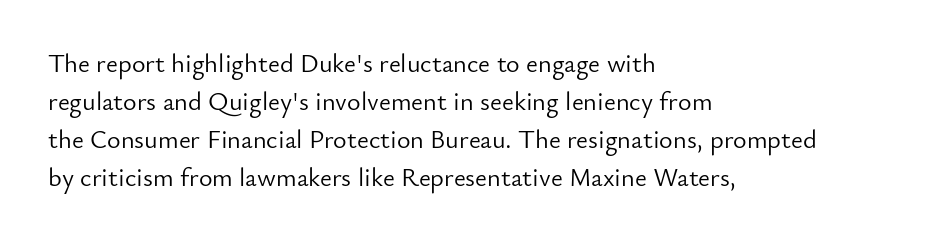
{"italic": "no", "bold": "no", "underline": "no", "align": "left", "line_spacing": "normal", "line_spacing_ratio": 1.46, "letter_spacing": "normal", "letter_spacing_em": 0.0, "glyph_px": 26}
